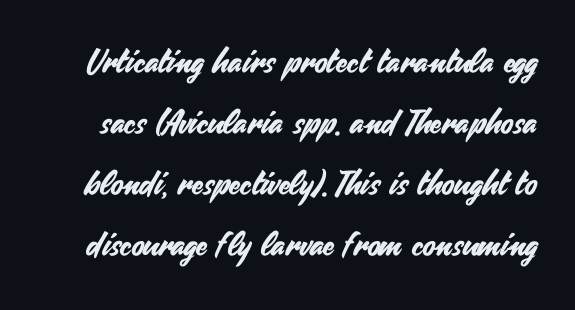
The image shows 33 px sans-serif type; set line spacing 1.85x, normal letter spacing, not underlined; medium stroke contrast and a small x-height.
